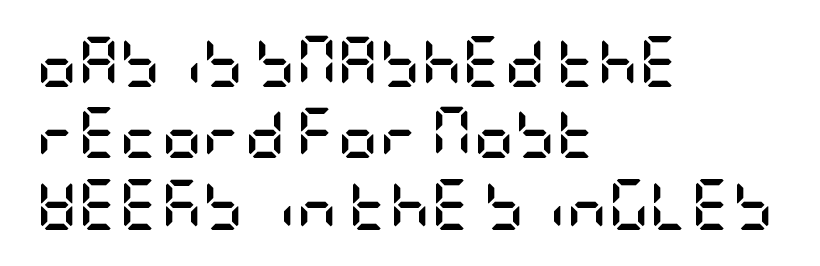
Q: Is the text bold? A: Yes.
Q: Is the text italic (slanted)? A: No, it is upright.
Q: Is the typeface a serif or a sans-serif typeface? A: Sans-serif.
Q: Is the text underlined? A: No.
Q: How is the paragraph aligned? A: Left-aligned.
Q: Is the spacing between letters normal or unusually wide? A: Normal.
Q: Is the spacing between lines tight, normal or loose? A: Normal.
Q: Width (condensed, normal, or wide)? A: Condensed.
Q: Stroke contrast? A: Low.
Q: x-height? A: Large.
